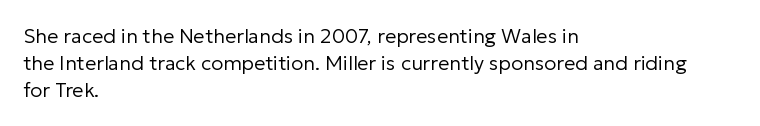
{"italic": "no", "bold": "no", "underline": "no", "align": "left", "line_spacing": "normal", "line_spacing_ratio": 1.35, "letter_spacing": "normal", "letter_spacing_em": 0.0, "glyph_px": 20}
